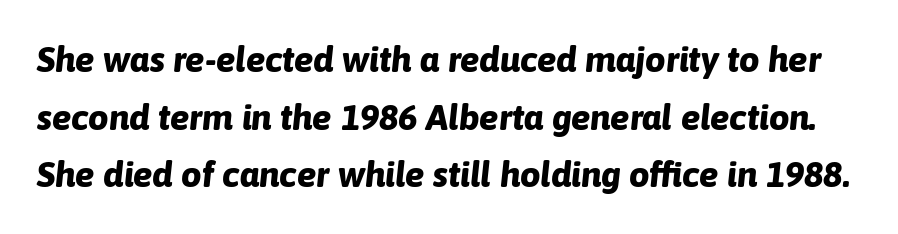
{"italic": "yes", "lean": "right", "slant_degrees": 6, "bold": "yes", "weight": "bold", "width": "normal", "stroke_contrast": "low", "x_height": "medium", "monospaced": "no", "underline": "no", "line_spacing": "normal", "line_spacing_ratio": 1.6, "letter_spacing": "normal", "letter_spacing_em": 0.0, "glyph_px": 36}
